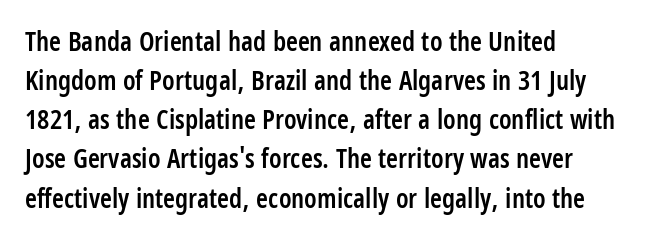
Q: Is the text bold? A: Semi-bold.
Q: Is the text italic (slanted)? A: No, it is upright.
Q: Is the text underlined? A: No.
Q: How is the paragraph aligned? A: Left-aligned.
Q: Is the spacing between letters normal or unusually wide? A: Normal.
Q: Is the spacing between lines tight, normal or loose? A: Normal.
